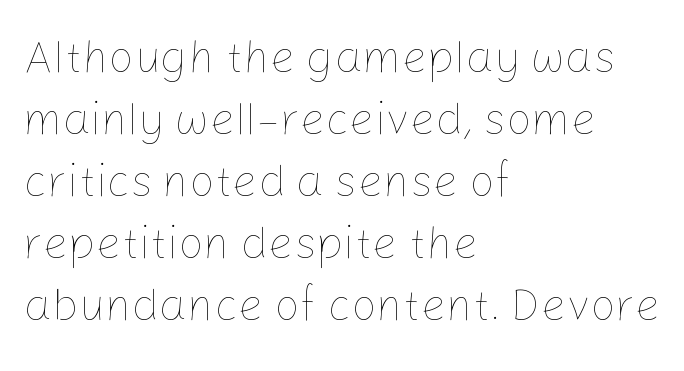
Q: Is the text bold? A: No.
Q: Is the text italic (slanted)? A: No, it is upright.
Q: Is the text underlined? A: No.
Q: How is the paragraph aligned? A: Left-aligned.
Q: Is the spacing between letters normal or unusually wide? A: Normal.
Q: Is the spacing between lines tight, normal or loose? A: Normal.
Q: Width (condensed, normal, or wide)? A: Normal.
Q: Stroke contrast? A: Low.
Q: x-height? A: Medium.
Q: Monospaced? A: No.
